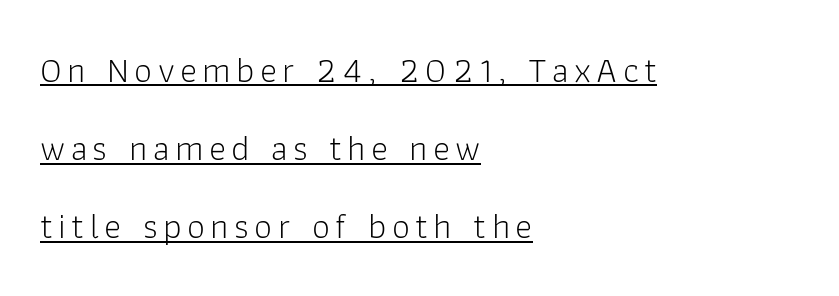
Q: Is the text bold? A: No.
Q: Is the text italic (slanted)? A: No, it is upright.
Q: Is the typeface a serif or a sans-serif typeface? A: Sans-serif.
Q: Is the text underlined? A: Yes.
Q: How is the paragraph aligned? A: Left-aligned.
Q: Is the spacing between lines tight, normal or loose? A: Loose.
Q: Width (condensed, normal, or wide)? A: Normal.
Q: Stroke contrast? A: Low.
Q: x-height? A: Medium.
Q: Monospaced? A: No.
